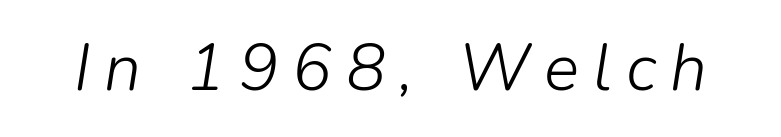
The image shows 66 px light type, italic (leaning right); set unusually wide letter spacing (+0.21 em), not underlined; low stroke contrast and a medium x-height.
